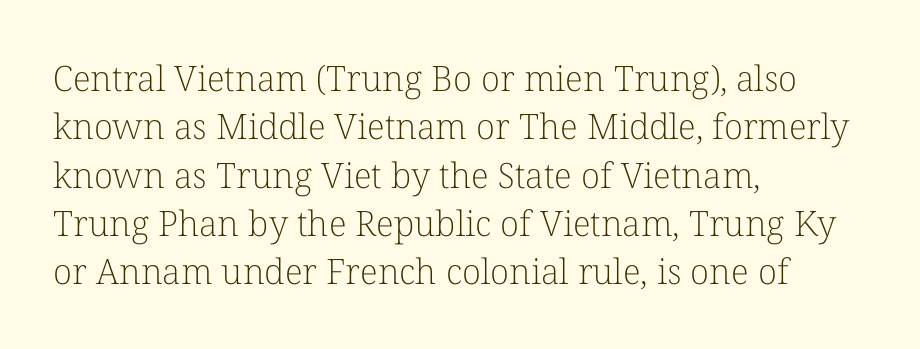
{"serif": "yes", "italic": "no", "bold": "no", "weight": "light", "width": "normal", "stroke_contrast": "low", "x_height": "medium", "monospaced": "no", "underline": "no", "align": "left", "line_spacing": "normal", "line_spacing_ratio": 1.38, "letter_spacing": "normal", "letter_spacing_em": 0.0, "glyph_px": 35}
